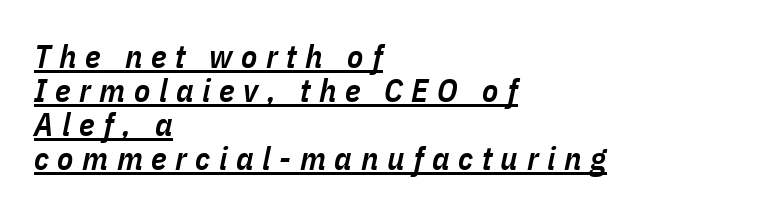
The rendered words wear a rule along their underside. Spacing between characters has been opened up far beyond the box default. The face used here is a semibold: visibly heavier than regular, lighter than bold. Characters are canted at an angle relative to the baseline's perpendicular. The passage is arranged the way most books set body copy — flush left.
